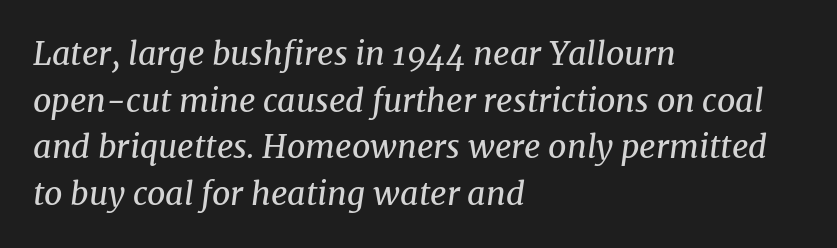
If you measured baseline to baseline, you'd find a middling distance. Proportional: the letters do not fall into vertical columns. To sum up the face: it has serifs. Style check: oblique. Heaviness? Minimal to ordinary, like unemphasized prose.
